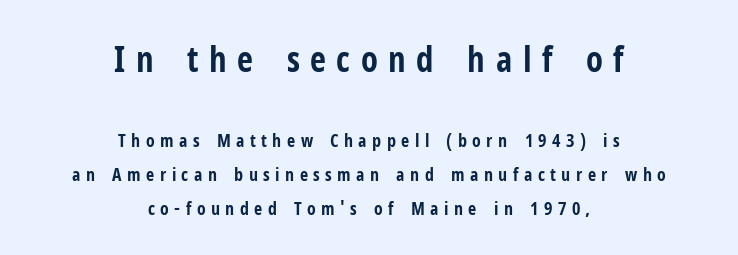
Q: Is the text bold? A: Yes.
Q: Is the text italic (slanted)? A: No, it is upright.
Q: Is the typeface a serif or a sans-serif typeface? A: Sans-serif.
Q: Is the text underlined? A: No.
Q: How is the paragraph aligned? A: Centered.
Q: Is the spacing between letters normal or unusually wide? A: Unusually wide.
Q: Which block of text is set in a larger size, the first (top) or the second (bottom)? A: The first (top) one.
Q: Width (condensed, normal, or wide)? A: Condensed.
Q: Stroke contrast? A: Low.
Q: x-height? A: Medium.
Q: Monospaced? A: No.
